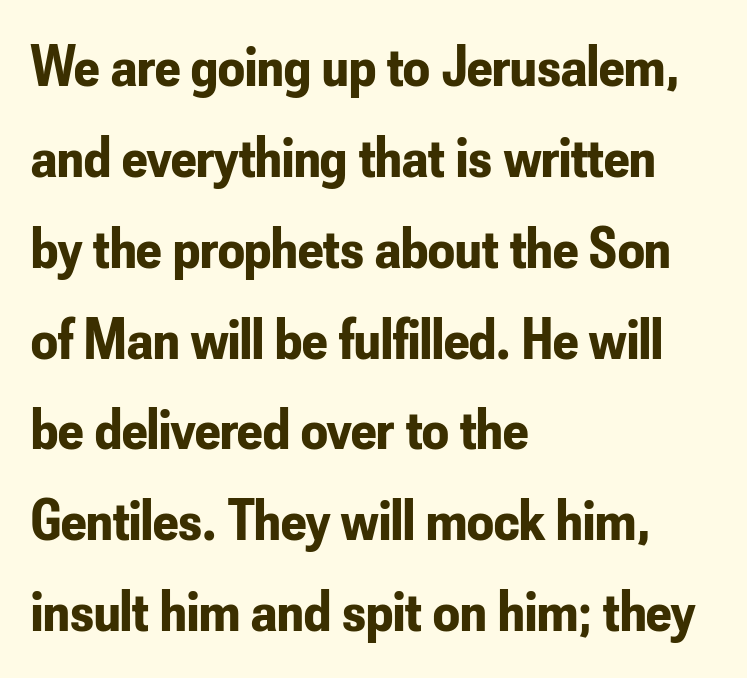
Each line starts at the same left margin while the right side varies. This is sans-serif lettering, the kind often seen on screens and signage. Summary of weight: heavy, a full bold. Does the lettering tilt? It doesn't — this is upright.
